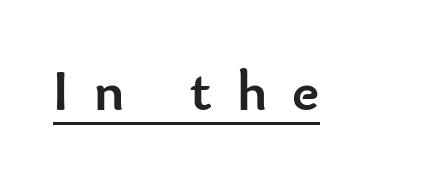
A rule runs beneath these lines of type. A dark, heavy texture on the line: the type is bold. The lettering holds an erect, upright posture throughout. You can tell from the bare stems that sans-serif type was used. The passage shown is typed in a proportional face where columns would drift. Observe the wide spacing: letters keep a clear distance from each other.
